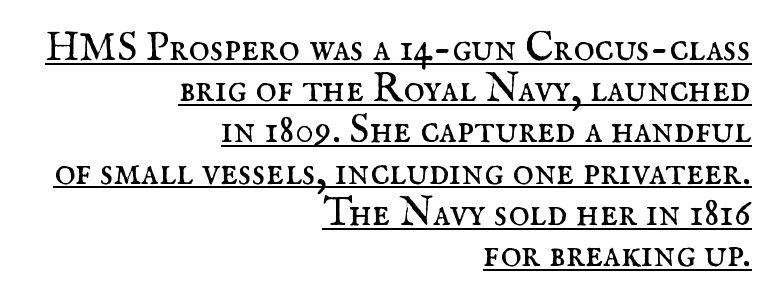
The image shows 40 px regular-weight serif type, upright; set right-aligned, tight line spacing (1.03x), normal letter spacing, underlined; medium stroke contrast and a small x-height.
